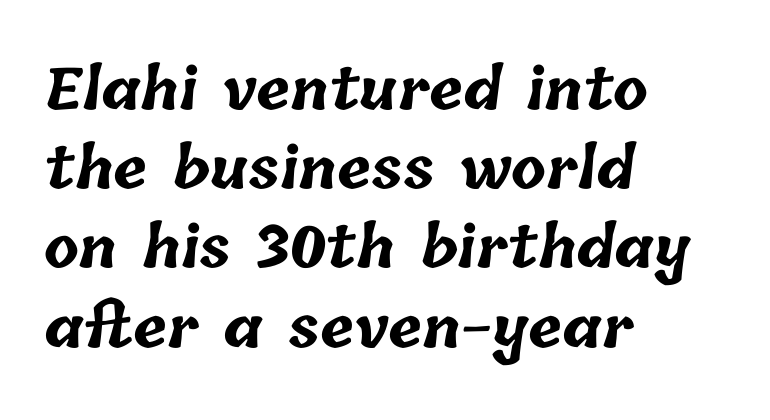
{"bold": "yes", "weight": "bold", "width": "normal", "stroke_contrast": "low", "x_height": "medium", "monospaced": "no", "underline": "no", "align": "left", "line_spacing": "normal", "line_spacing_ratio": 1.39, "letter_spacing": "normal", "letter_spacing_em": 0.0, "glyph_px": 57}
